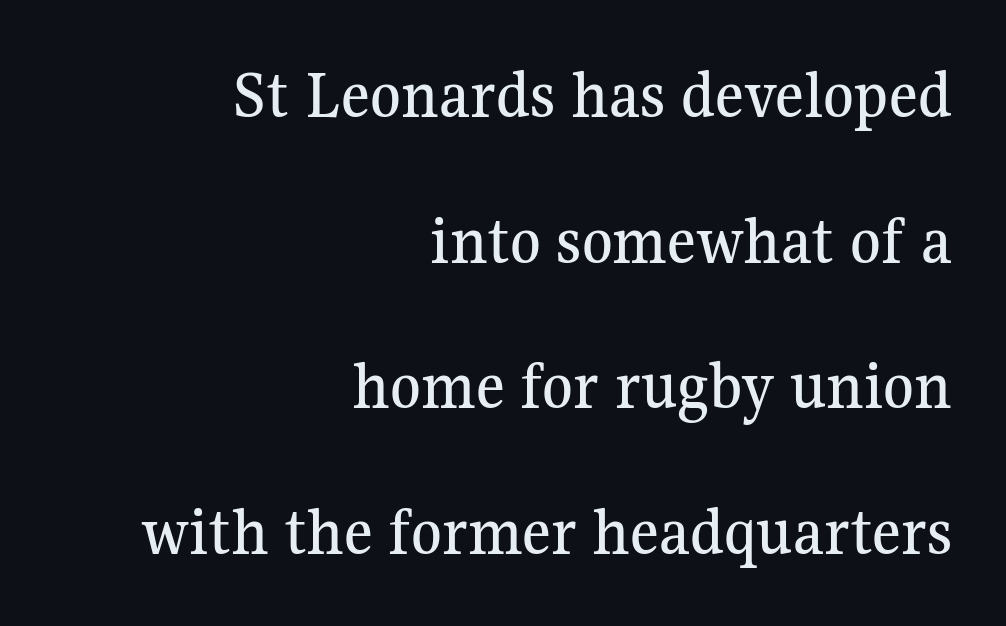
{"serif": "yes", "italic": "no", "width": "normal", "stroke_contrast": "medium", "x_height": "medium", "monospaced": "no", "underline": "no", "align": "right", "line_spacing": "loose", "line_spacing_ratio": 2.08, "letter_spacing": "normal", "letter_spacing_em": 0.0, "glyph_px": 70}
